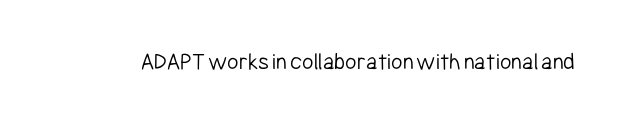
The rendering keeps characters at their native spacing. The font sits on the lighter half of the weight spectrum, regular included. Quick note: underline off. Is there any slant? The stems are plumb.
